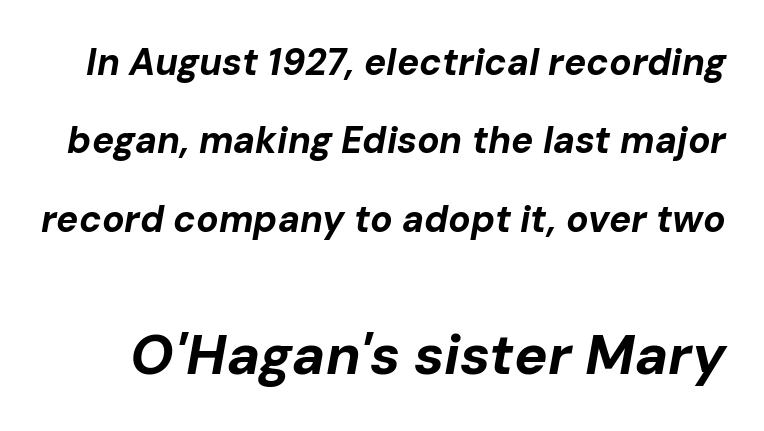
The image shows 56 px bold type, italic (leaning right); set loose line spacing (2.12x), normal letter spacing, not underlined; the second (bottom) block is 1.51x larger; low stroke contrast and a medium x-height.
